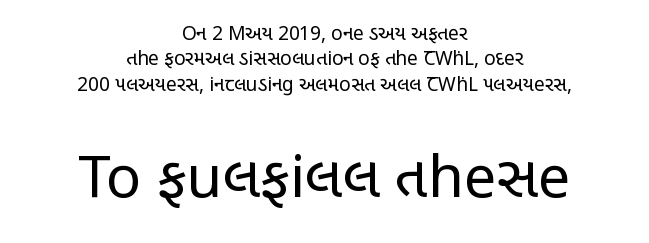
Q: Is the text bold? A: No.
Q: Is the text italic (slanted)? A: No, it is upright.
Q: Is the typeface a serif or a sans-serif typeface? A: Sans-serif.
Q: Is the text underlined? A: No.
Q: How is the paragraph aligned? A: Centered.
Q: Is the spacing between letters normal or unusually wide? A: Normal.
Q: Is the spacing between lines tight, normal or loose? A: Normal.
Q: Which block of text is set in a larger size, the first (top) or the second (bottom)? A: The second (bottom) one.
Q: Width (condensed, normal, or wide)? A: Condensed.
Q: Stroke contrast? A: Low.
Q: x-height? A: Large.
Q: Monospaced? A: No.
